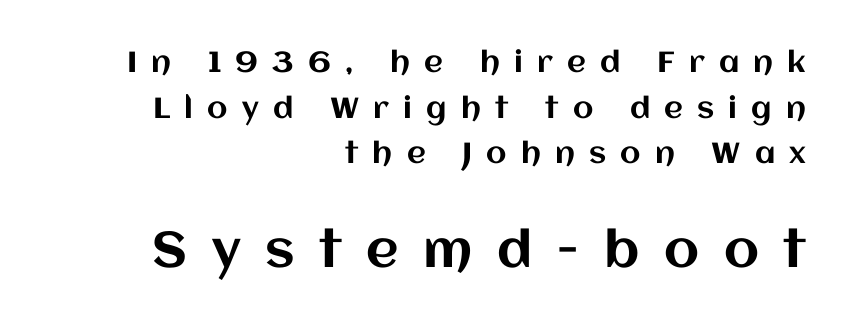
The image shows 50 px text type, upright; set right-aligned, normal line spacing (1.57x), unusually wide letter spacing (+0.49 em), not underlined; the second (bottom) block is 1.72x larger; medium stroke contrast and a large x-height.
